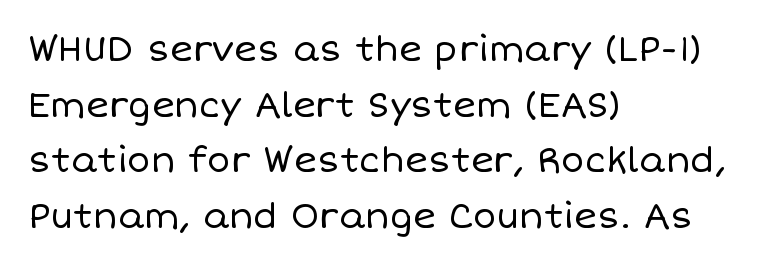
Q: Is the text bold? A: No.
Q: Is the text italic (slanted)? A: No, it is upright.
Q: Is the text underlined? A: No.
Q: How is the paragraph aligned? A: Left-aligned.
Q: Is the spacing between letters normal or unusually wide? A: Normal.
Q: Is the spacing between lines tight, normal or loose? A: Normal.
Q: Width (condensed, normal, or wide)? A: Normal.
Q: Stroke contrast? A: Low.
Q: x-height? A: Large.
Q: Monospaced? A: No.
